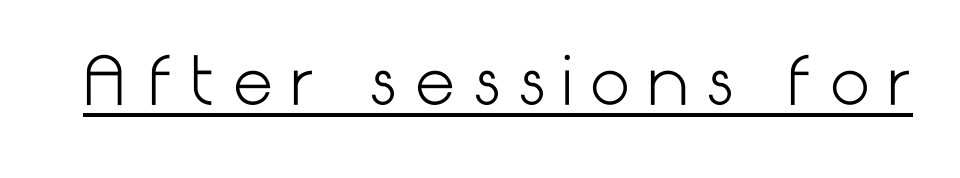
Q: Is the text bold? A: No.
Q: Is the text italic (slanted)? A: No, it is upright.
Q: Is the typeface a serif or a sans-serif typeface? A: Sans-serif.
Q: Is the text underlined? A: Yes.
Q: Is the spacing between letters normal or unusually wide? A: Unusually wide.
Q: Width (condensed, normal, or wide)? A: Normal.
Q: Stroke contrast? A: Low.
Q: x-height? A: Medium.
